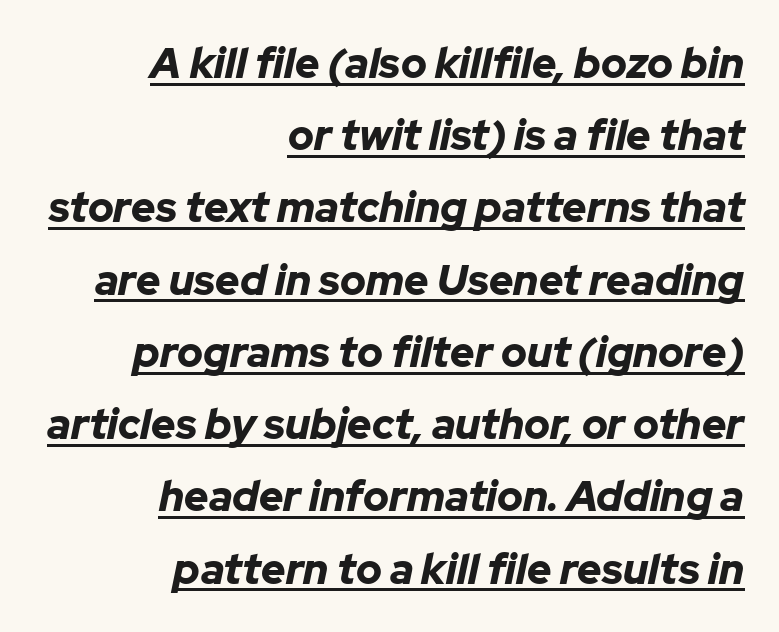
Layout note: lines flush right. What decoration does the sample have? An underline. The passage shown has conventional tracking throughout. Heavy, bold letterforms. Proportional: the letters do not fall into vertical columns. Looking at the ascenders, they clearly lean.
